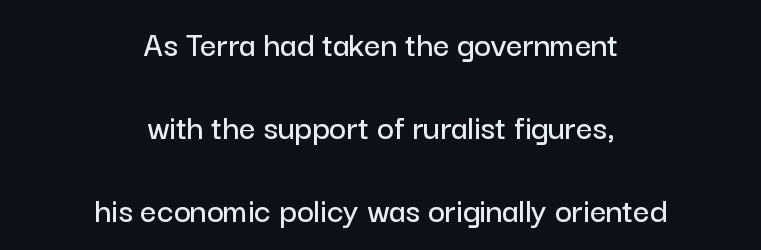
The image shows 36 px sans-serif type, upright; set centered, loose line spacing (2.3x), normal letter spacing, not underlined; low stroke contrast and a medium x-height.
